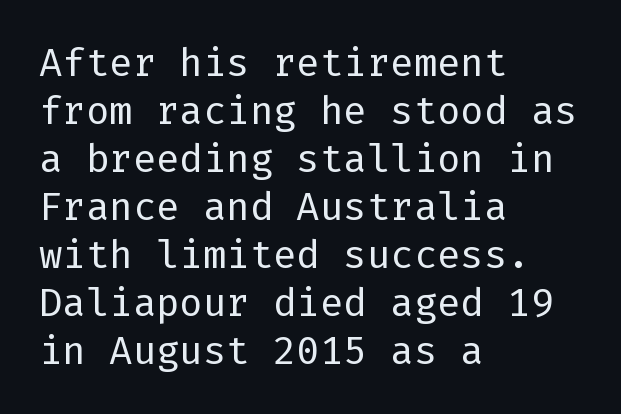
The baseline area is clear. The axis of the letterforms is exactly vertical. The weight tops out at a normal text grade. The compositor pushed each line to the left boundary. Nothing sits at the stroke ends, so this counts as sans-serif. The horizontal fit of the characters is conventional and even.
